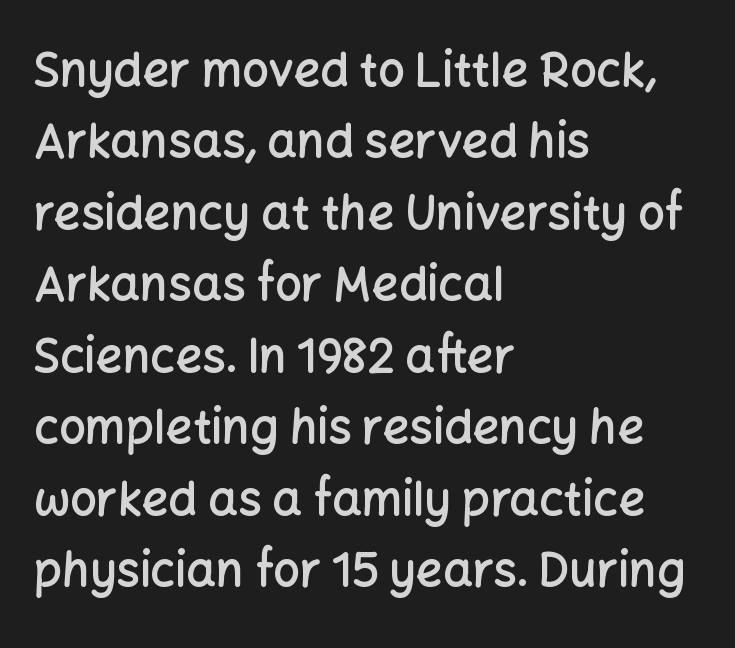
{"serif": "no", "italic": "no", "bold": "semi", "weight": "semibold", "width": "normal", "stroke_contrast": "low", "x_height": "medium", "monospaced": "no", "underline": "no", "align": "left", "line_spacing": "normal", "line_spacing_ratio": 1.52, "letter_spacing": "normal", "letter_spacing_em": 0.0, "glyph_px": 47}
